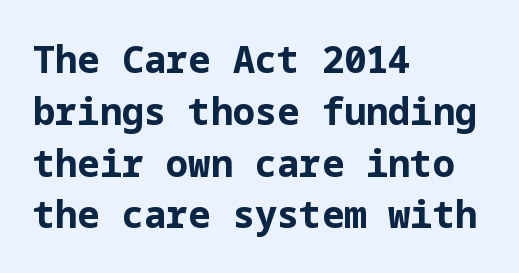
Thick stems and heavy bowls — unmistakably bold. Look at the bottom of the vertical strokes: they stop flat, with no serifs. Vertical strokes here are truly vertical. The foot of each line stays bare and open. Nothing unusual about the tracking: characters are spaced as the font intends. This block has exactly the height ordinary leading produces.
